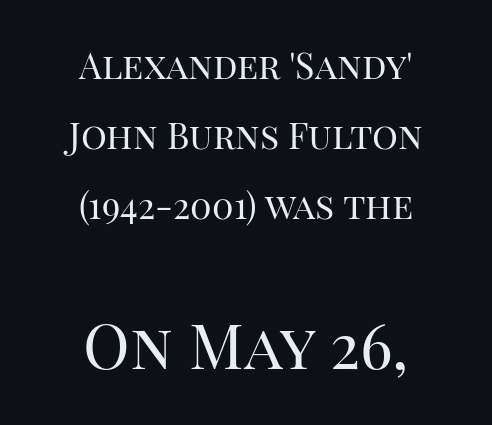
The image shows 63 px regular-weight serif type, upright; set centered, loose line spacing (1.94x), normal letter spacing, not underlined; the second (bottom) block is 1.75x larger; high stroke contrast and a large x-height.
